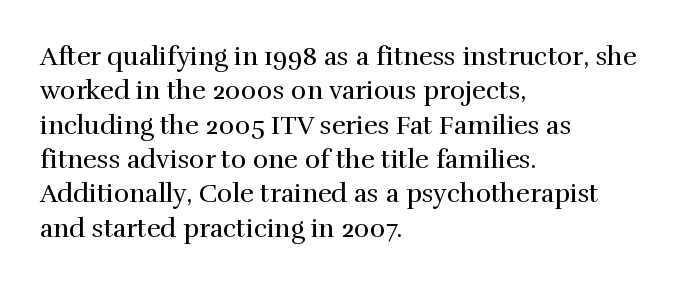
Q: Is the text bold? A: No.
Q: Is the text italic (slanted)? A: No, it is upright.
Q: Is the text underlined? A: No.
Q: How is the paragraph aligned? A: Left-aligned.
Q: Is the spacing between letters normal or unusually wide? A: Normal.
Q: Is the spacing between lines tight, normal or loose? A: Normal.
